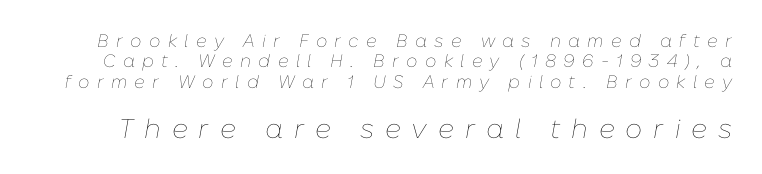
{"italic": "yes", "lean": "right", "slant_degrees": 10, "bold": "no", "underline": "no", "line_spacing": "tight", "line_spacing_ratio": 1.13, "letter_spacing": "wide", "letter_spacing_em": 0.4, "larger_block": "second", "size_ratio": 1.5, "glyph_px": 27}
